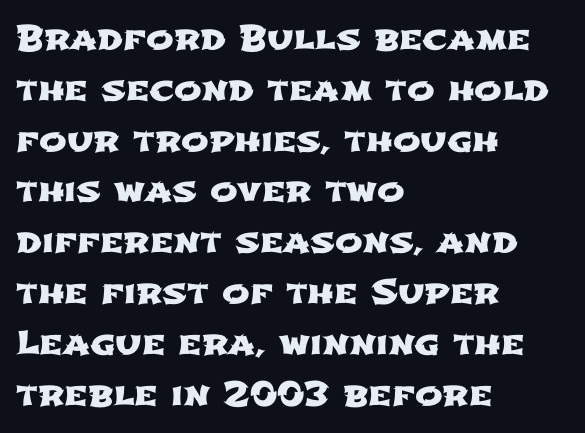
{"serif": "no", "width": "wide", "stroke_contrast": "low", "x_height": "medium", "monospaced": "no", "underline": "no", "align": "left", "line_spacing": "normal", "line_spacing_ratio": 1.54, "letter_spacing": "normal", "letter_spacing_em": 0.0, "glyph_px": 33}
